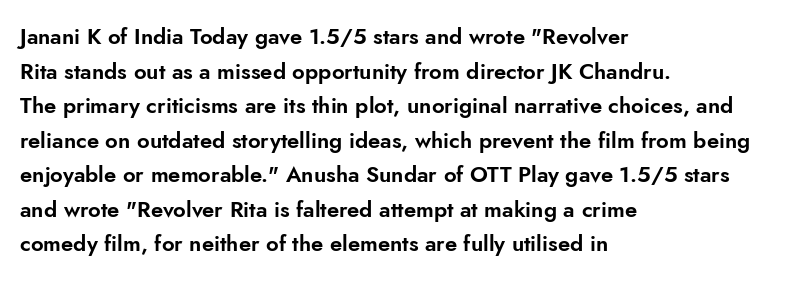
The setting favours the left margin, as ordinary paragraphs usually do. The letters stand straight up with perfectly vertical stems. Baseline-to-baseline distance is the conventional proportion of letter height. Beneath every word, the page is bare. Is the letter spacing exaggerated? No — it looks like the ordinary default.
